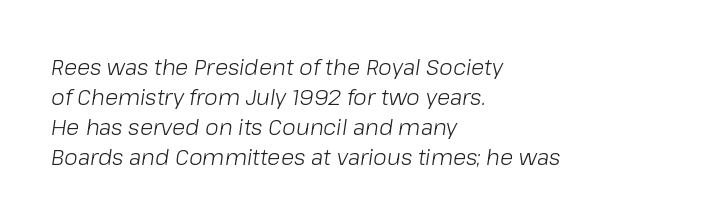
Q: Is the text bold? A: No.
Q: Is the text italic (slanted)? A: Yes, it leans right by about 8 degrees.
Q: Is the text underlined? A: No.
Q: How is the paragraph aligned? A: Left-aligned.
Q: Is the spacing between letters normal or unusually wide? A: Normal.
Q: Is the spacing between lines tight, normal or loose? A: Normal.
